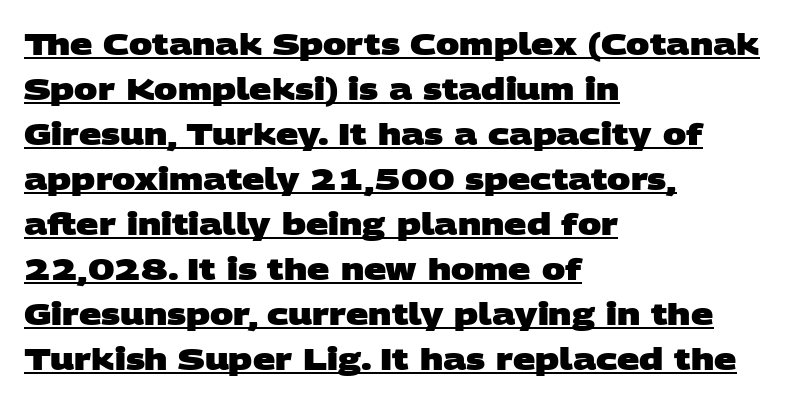
{"serif": "no", "bold": "yes", "weight": "heavy", "width": "wide", "stroke_contrast": "low", "x_height": "large", "monospaced": "no", "underline": "yes", "align": "left", "line_spacing": "normal", "line_spacing_ratio": 1.45, "letter_spacing": "normal", "letter_spacing_em": 0.0, "glyph_px": 31}
